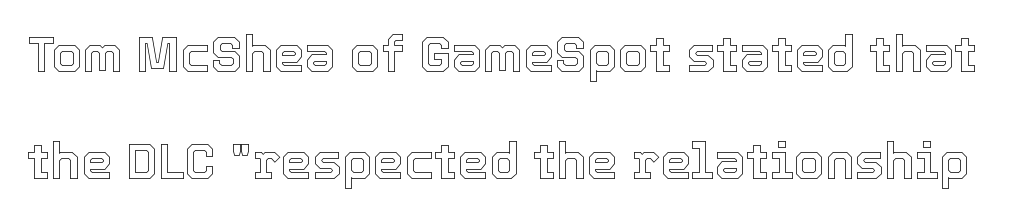
The image shows 50 px text type, upright; set loose line spacing (2.15x), normal letter spacing, not underlined; a medium x-height.
